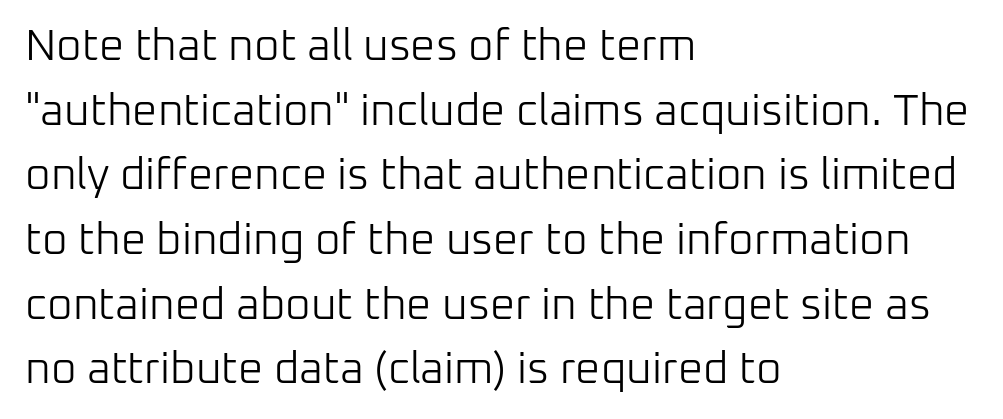
Students, note that the glyphs here touch the page at normal intervals. Compared with a centered layout, this one pins lines to the left instead. This block has exactly the height ordinary leading produces. The glyphs in this specimen are sans serif. Tall strokes in this sample are plumb rather than angled. Think of a printed novel: that variable character pitch is what you see here.
